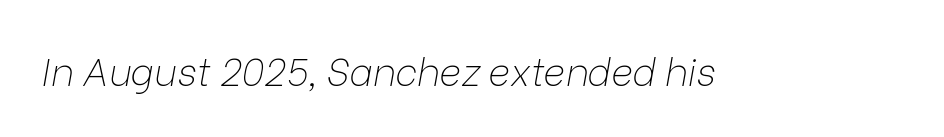
{"italic": "yes", "lean": "right", "slant_degrees": 9, "bold": "no", "weight": "thin", "width": "normal", "stroke_contrast": "low", "x_height": "medium", "monospaced": "no", "underline": "no", "letter_spacing": "normal", "letter_spacing_em": 0.0, "glyph_px": 38}
